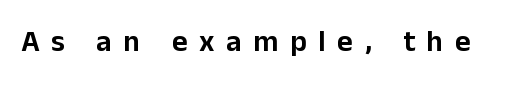
{"serif": "no", "italic": "no", "width": "normal", "stroke_contrast": "low", "x_height": "medium", "monospaced": "no", "underline": "no", "letter_spacing": "wide", "letter_spacing_em": 0.39, "glyph_px": 30}
